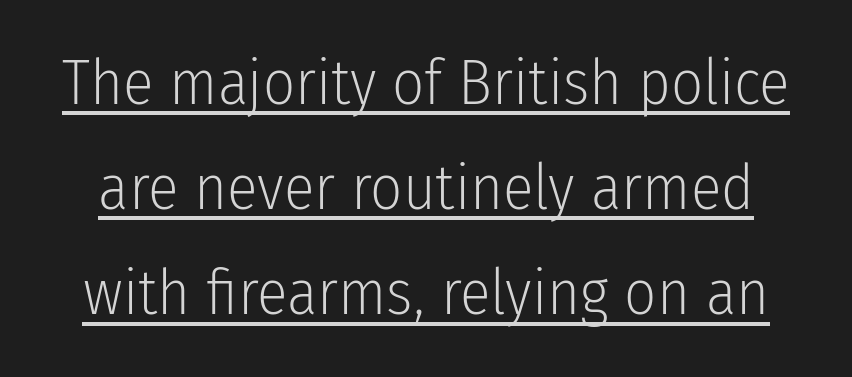
{"serif": "no", "italic": "no", "bold": "no", "weight": "light", "width": "condensed", "stroke_contrast": "low", "x_height": "medium", "monospaced": "no", "underline": "yes", "line_spacing": "normal", "line_spacing_ratio": 1.67, "letter_spacing": "normal", "letter_spacing_em": 0.0, "glyph_px": 63}
